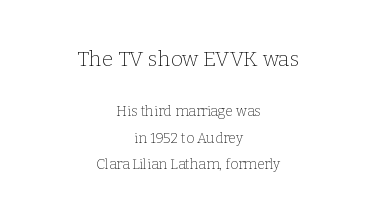
{"italic": "no", "bold": "no", "underline": "no", "align": "center", "line_spacing_ratio": 1.89, "letter_spacing": "normal", "letter_spacing_em": 0.0, "larger_block": "first", "size_ratio": 1.5, "glyph_px": 21}
